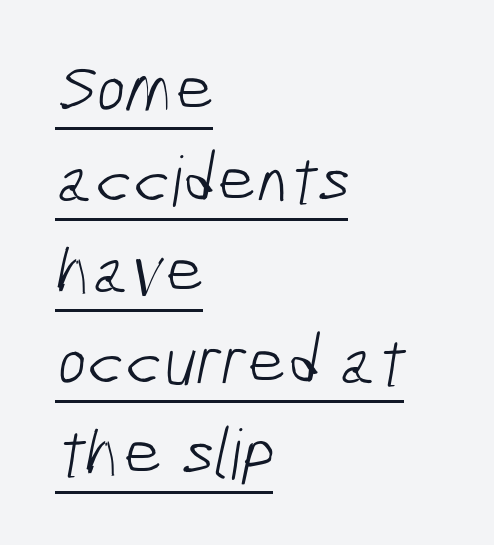
{"serif": "no", "bold": "no", "weight": "light", "width": "condensed", "stroke_contrast": "low", "x_height": "medium", "monospaced": "no", "underline": "yes", "align": "left", "line_spacing": "normal", "line_spacing_ratio": 1.32, "letter_spacing": "normal", "letter_spacing_em": 0.0, "glyph_px": 69}
